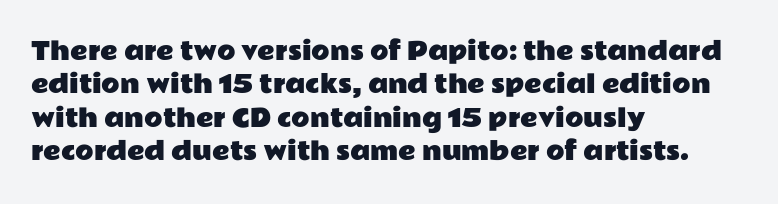
Style check: upright. Bare-footed words on every line. The passage shown has conventional tracking throughout. If you measured baseline to baseline, you'd find a middling distance. A student would call this left alignment; a typographer would say flush left, rag right.
